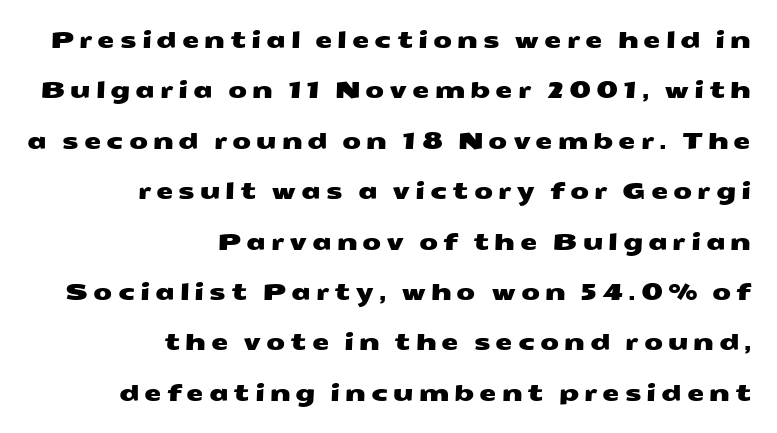
In terms of letterspacing, this is a distinctly airy, spread setting. These lines are set flush right with a ragged left edge. The passage shown is not underscored anywhere. Leading is clearly above the norm, producing a sparse column.
